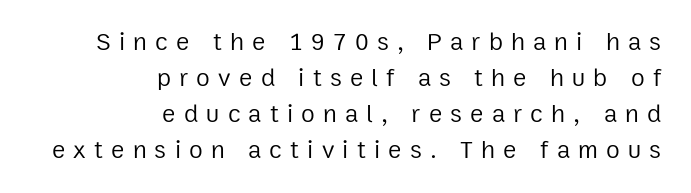
Loose tracking; the words dissolve into strings of separated letters. The font sits on the lighter half of the weight spectrum, regular included. Is there much room between lines? A standard amount, neither cramped nor airy. The typography opts for an upright posture over an oblique one.
